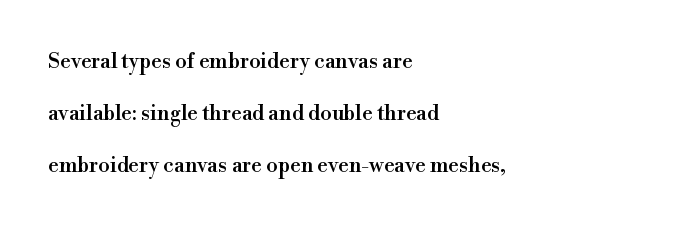
The image shows 21 px text type, upright; set left-aligned, loose line spacing (2.47x), normal letter spacing, not underlined.
